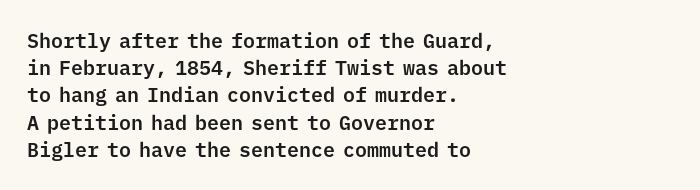
Q: Is the text italic (slanted)? A: No, it is upright.
Q: Is the text underlined? A: No.
Q: How is the paragraph aligned? A: Left-aligned.
Q: Is the spacing between letters normal or unusually wide? A: Normal.
Q: Is the spacing between lines tight, normal or loose? A: Normal.
